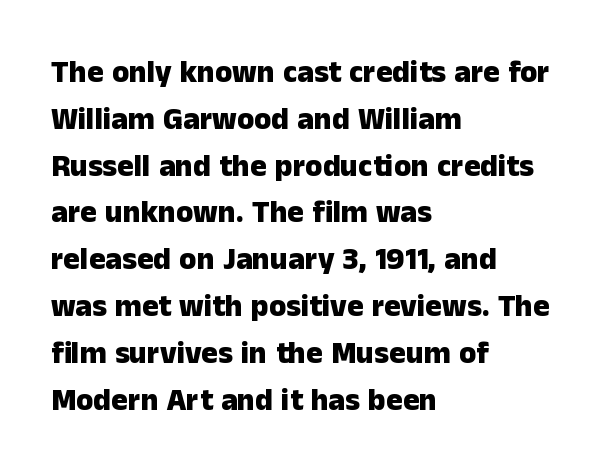
Which margin do the lines hug? The left one — the right edge is uneven. The text was rendered using a sans face with plain stroke endings. Set as a true bold cut, around the 700 mark. What's the leading like? Ordinary, nothing unusual.
